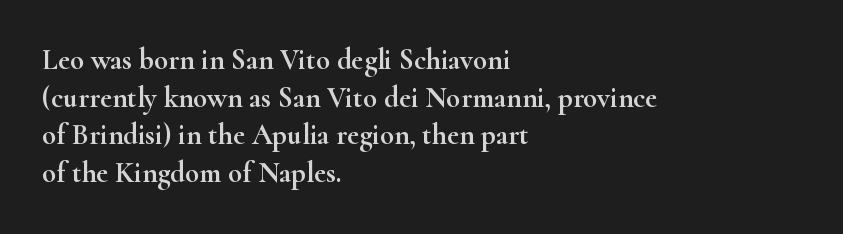
Q: Is the text italic (slanted)? A: No, it is upright.
Q: Is the typeface a serif or a sans-serif typeface? A: Serif.
Q: Is the text underlined? A: No.
Q: How is the paragraph aligned? A: Left-aligned.
Q: Is the spacing between letters normal or unusually wide? A: Normal.
Q: Is the spacing between lines tight, normal or loose? A: Normal.
Q: Width (condensed, normal, or wide)? A: Wide.
Q: Stroke contrast? A: High.
Q: x-height? A: Small.
Q: Monospaced? A: No.
